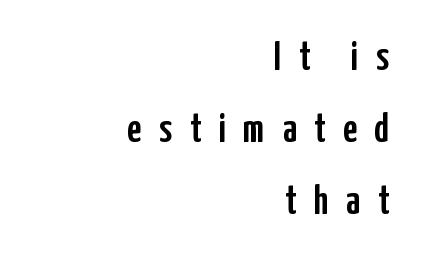
Q: Is the text italic (slanted)? A: No, it is upright.
Q: Is the typeface a serif or a sans-serif typeface? A: Sans-serif.
Q: Is the text underlined? A: No.
Q: How is the paragraph aligned? A: Right-aligned.
Q: Is the spacing between letters normal or unusually wide? A: Unusually wide.
Q: Width (condensed, normal, or wide)? A: Condensed.
Q: Stroke contrast? A: Low.
Q: x-height? A: Medium.
Q: Monospaced? A: No.
